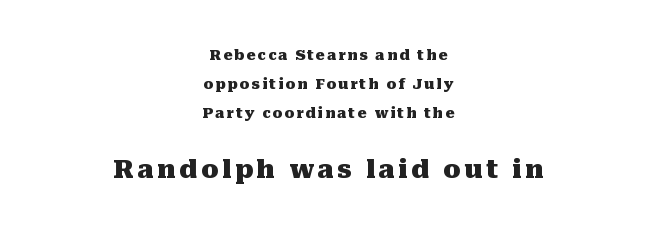
The composition opens small and finishes big. Vertical strokes here are truly vertical. In terms of weight, the rendering is a true, heavy bold. The typesetter chose a symmetrical, centered arrangement here. No word sits above an underline.
